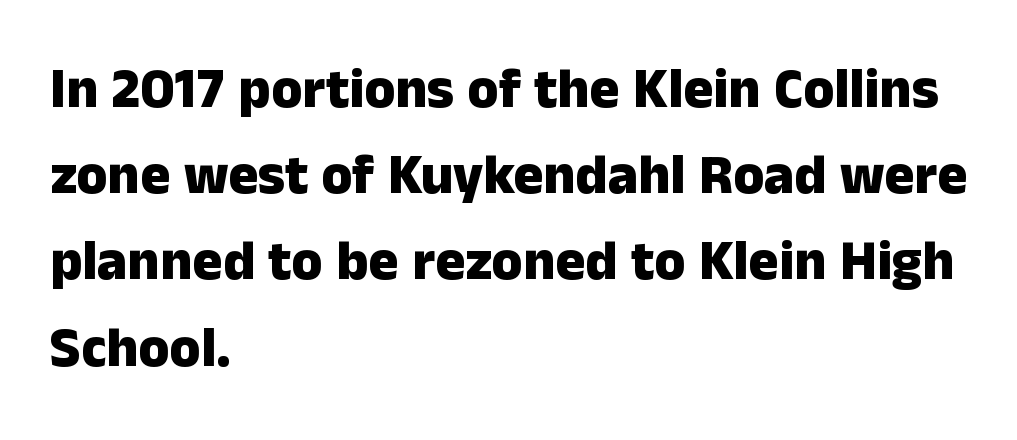
Designer's note — italics off, roman on. The letters advance in unequal steps, a hallmark of proportional type. Here the glyphs are tracked normally, forming tight word shapes. Caption: bold face, heavy strokes.
